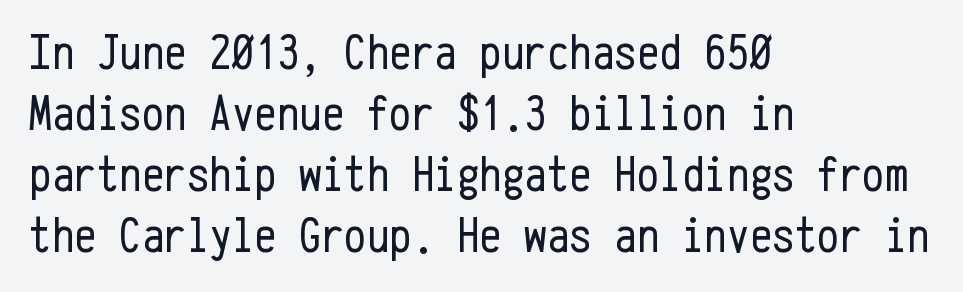
Q: Is the text bold? A: No.
Q: Is the text italic (slanted)? A: No, it is upright.
Q: Is the typeface a serif or a sans-serif typeface? A: Sans-serif.
Q: Is the text underlined? A: No.
Q: How is the paragraph aligned? A: Left-aligned.
Q: Is the spacing between letters normal or unusually wide? A: Normal.
Q: Width (condensed, normal, or wide)? A: Condensed.
Q: Stroke contrast? A: Low.
Q: x-height? A: Medium.
Q: Monospaced? A: Yes.
